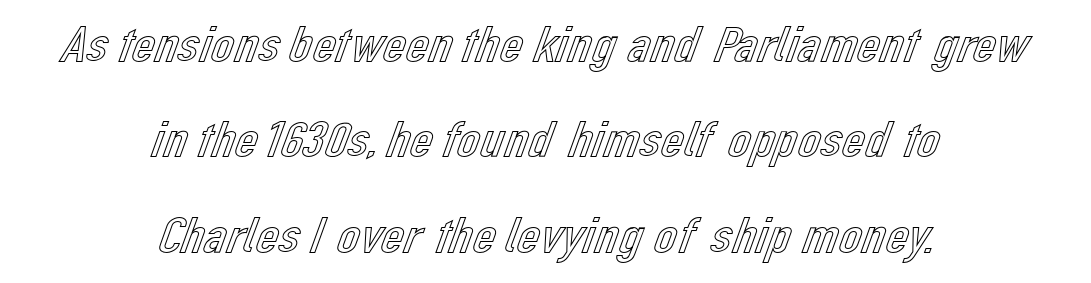
{"width": "normal", "x_height": "medium", "monospaced": "no", "underline": "no", "align": "center", "line_spacing_ratio": 1.87, "letter_spacing": "normal", "letter_spacing_em": 0.0, "glyph_px": 51}
